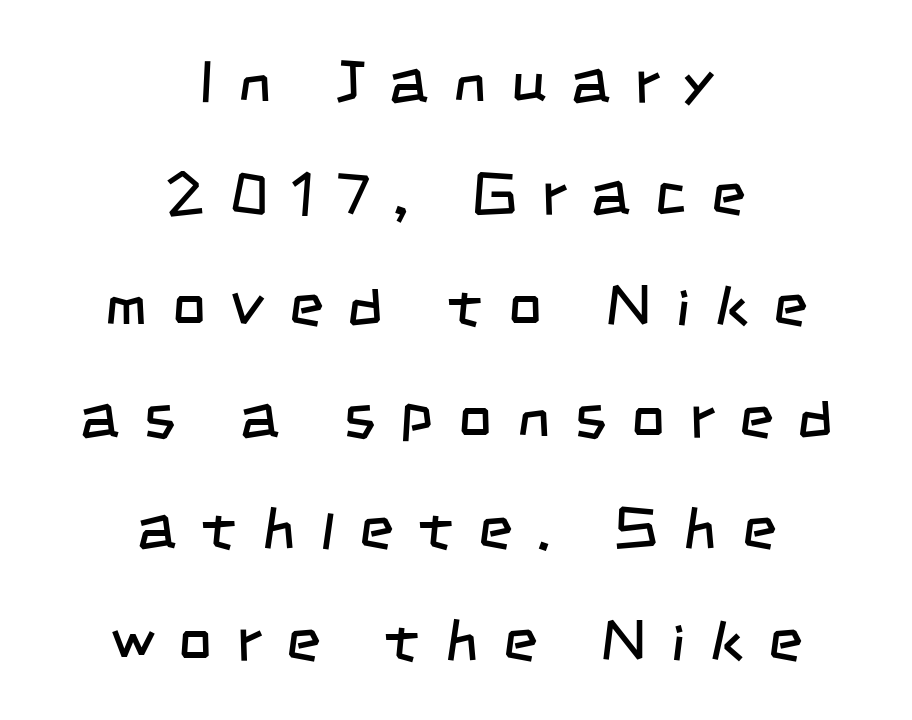
The paragraph has two soft edges and a firm central axis. Proportional: the letters do not fall into vertical columns. Examine the stroke ends and you'll find no serifs. Spacing between characters has been opened up far beyond the box default. Stroke thickness stays within the range of a standard reading face or lighter.
